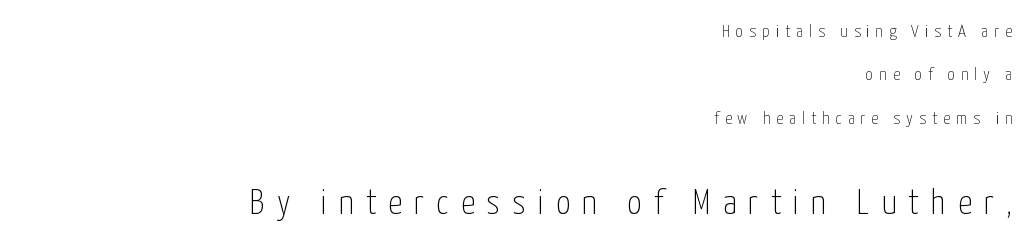
{"serif": "no", "italic": "no", "bold": "no", "weight": "thin", "width": "condensed", "stroke_contrast": "low", "x_height": "medium", "monospaced": "no", "underline": "no", "align": "right", "line_spacing": "loose", "line_spacing_ratio": 2.41, "letter_spacing": "wide", "letter_spacing_em": 0.33, "larger_block": "second", "size_ratio": 2.0, "glyph_px": 36}
